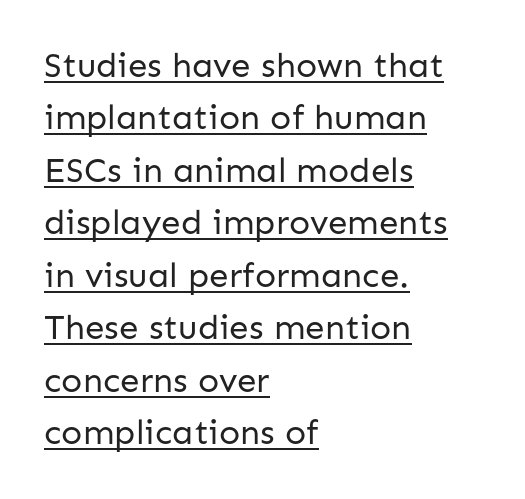
Q: Is the text bold? A: No.
Q: Is the text italic (slanted)? A: No, it is upright.
Q: Is the typeface a serif or a sans-serif typeface? A: Sans-serif.
Q: Is the text underlined? A: Yes.
Q: How is the paragraph aligned? A: Left-aligned.
Q: Is the spacing between letters normal or unusually wide? A: Normal.
Q: Is the spacing between lines tight, normal or loose? A: Normal.
Q: Width (condensed, normal, or wide)? A: Normal.
Q: Stroke contrast? A: Low.
Q: x-height? A: Medium.
Q: Monospaced? A: No.
